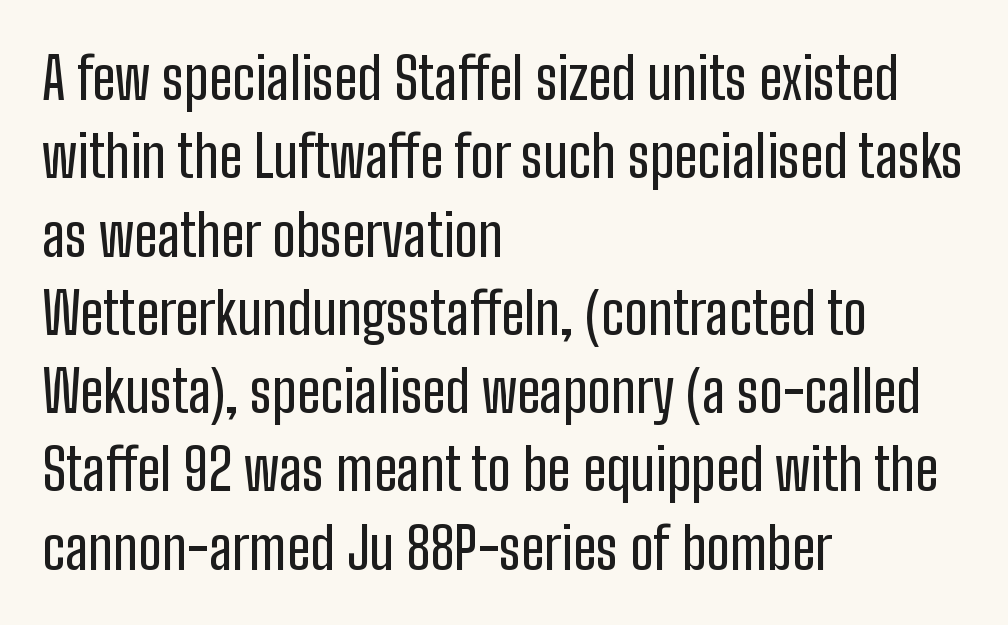
{"serif": "no", "italic": "no", "width": "condensed", "stroke_contrast": "low", "x_height": "medium", "monospaced": "no", "underline": "no", "align": "left", "line_spacing": "normal", "line_spacing_ratio": 1.35, "letter_spacing": "normal", "letter_spacing_em": 0.0, "glyph_px": 58}
